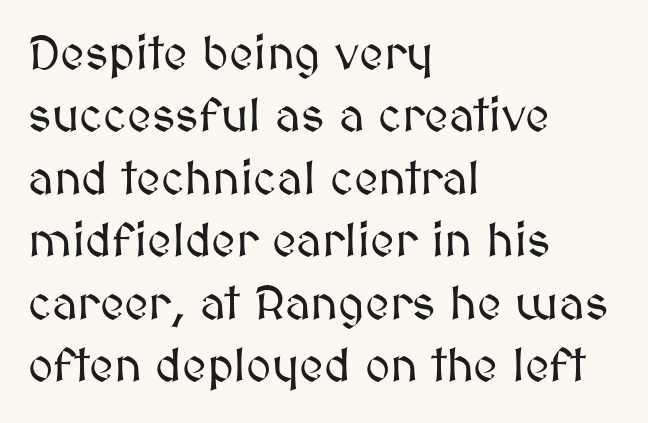
Q: Is the text italic (slanted)? A: No, it is upright.
Q: Is the text underlined? A: No.
Q: How is the paragraph aligned? A: Left-aligned.
Q: Is the spacing between letters normal or unusually wide? A: Normal.
Q: Is the spacing between lines tight, normal or loose? A: Normal.
Q: Width (condensed, normal, or wide)? A: Normal.
Q: Stroke contrast? A: Medium.
Q: x-height? A: Medium.
Q: Monospaced? A: No.
